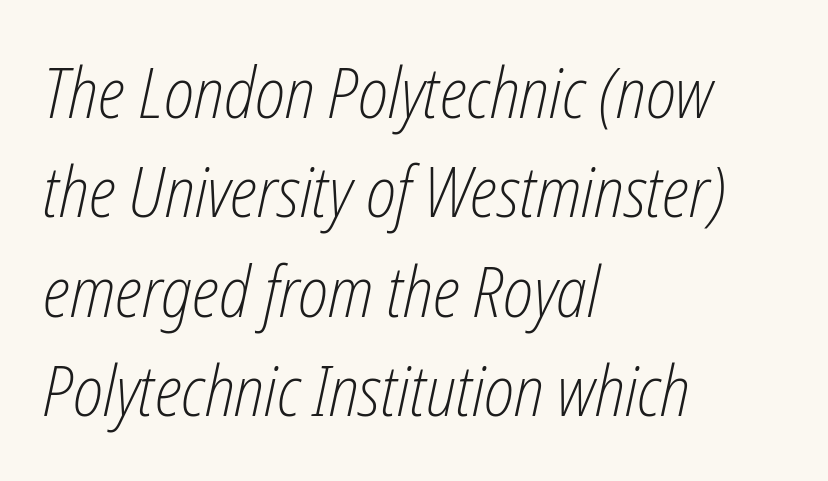
Q: Is the text bold? A: No.
Q: Is the text italic (slanted)? A: Yes, it leans right by about 12 degrees.
Q: Is the text underlined? A: No.
Q: How is the paragraph aligned? A: Left-aligned.
Q: Is the spacing between letters normal or unusually wide? A: Normal.
Q: Is the spacing between lines tight, normal or loose? A: Normal.
Q: Width (condensed, normal, or wide)? A: Condensed.
Q: Stroke contrast? A: Low.
Q: x-height? A: Medium.
Q: Monospaced? A: No.
